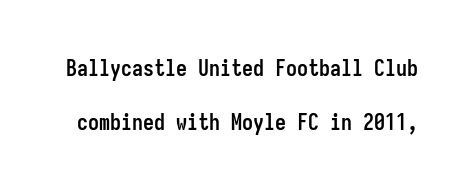
Q: Is the text bold? A: Yes.
Q: Is the text italic (slanted)? A: No, it is upright.
Q: Is the text underlined? A: No.
Q: Is the spacing between letters normal or unusually wide? A: Normal.
Q: Is the spacing between lines tight, normal or loose? A: Loose.
